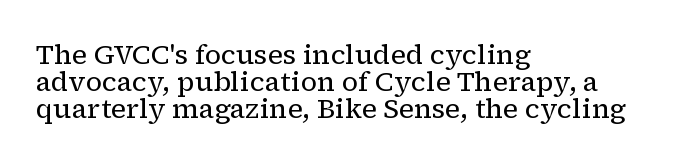
{"italic": "no", "bold": "no", "underline": "no", "align": "left", "line_spacing": "tight", "line_spacing_ratio": 1.0, "letter_spacing": "normal", "letter_spacing_em": 0.0, "glyph_px": 27}
